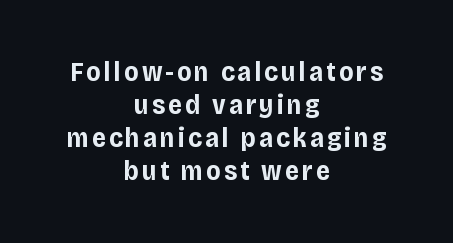
{"italic": "no", "bold": "yes", "underline": "no", "align": "center", "line_spacing_ratio": 1.22, "glyph_px": 27}
